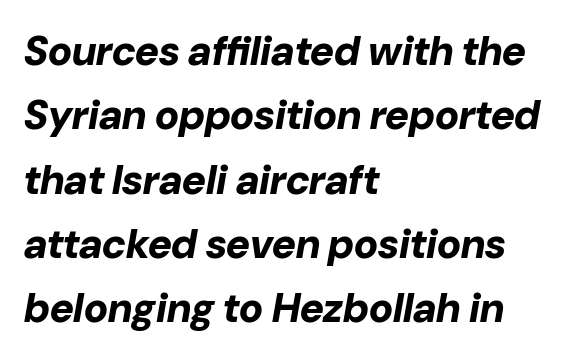
Glance below the letters and you will spot only blank space. Caption: standard tracking, unaltered. Quick note: interline space is typical. Compared with ordinary roman type, these characters are visibly tilted.
